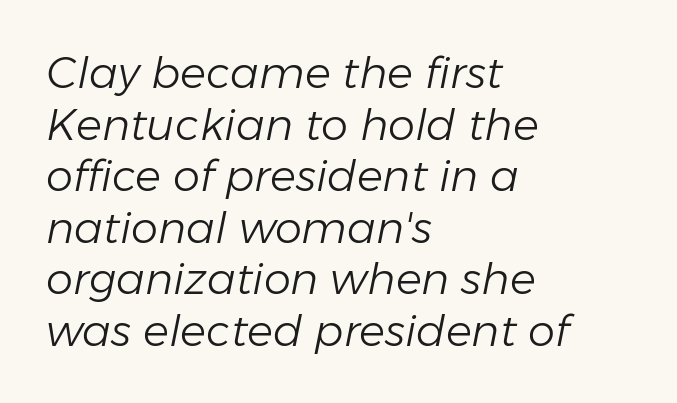
Q: Is the text bold? A: No.
Q: Is the text italic (slanted)? A: Yes, it leans right by about 11 degrees.
Q: Is the text underlined? A: No.
Q: How is the paragraph aligned? A: Left-aligned.
Q: Is the spacing between letters normal or unusually wide? A: Normal.
Q: Width (condensed, normal, or wide)? A: Normal.
Q: Stroke contrast? A: Low.
Q: x-height? A: Medium.
Q: Monospaced? A: No.
